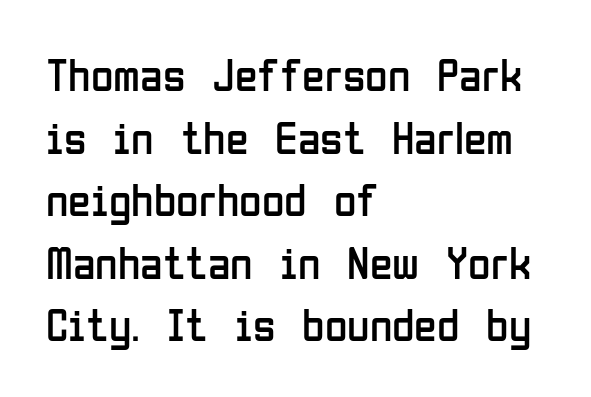
This rendering features lettering with no underline. How would I describe the line gaps? Plain and ordinary. Check where the strokes stop: nothing finishes them off — pure sans. These lines were composed using upright roman letters.
